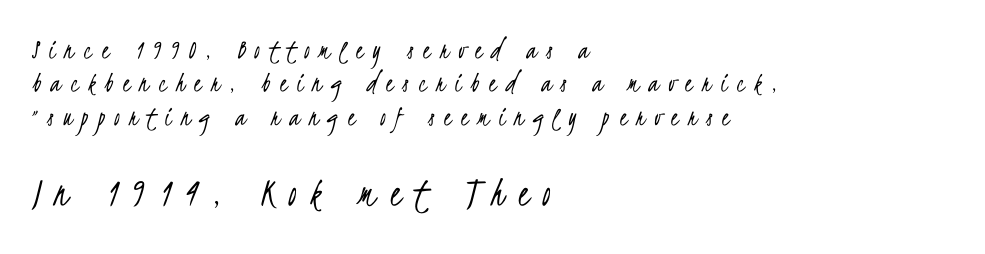
Q: Is the text bold? A: No.
Q: Is the typeface a serif or a sans-serif typeface? A: Sans-serif.
Q: Is the text underlined? A: No.
Q: How is the paragraph aligned? A: Left-aligned.
Q: Is the spacing between letters normal or unusually wide? A: Unusually wide.
Q: Is the spacing between lines tight, normal or loose? A: Tight.
Q: Which block of text is set in a larger size, the first (top) or the second (bottom)? A: The second (bottom) one.
Q: Width (condensed, normal, or wide)? A: Condensed.
Q: Stroke contrast? A: Low.
Q: x-height? A: Small.
Q: Monospaced? A: No.
